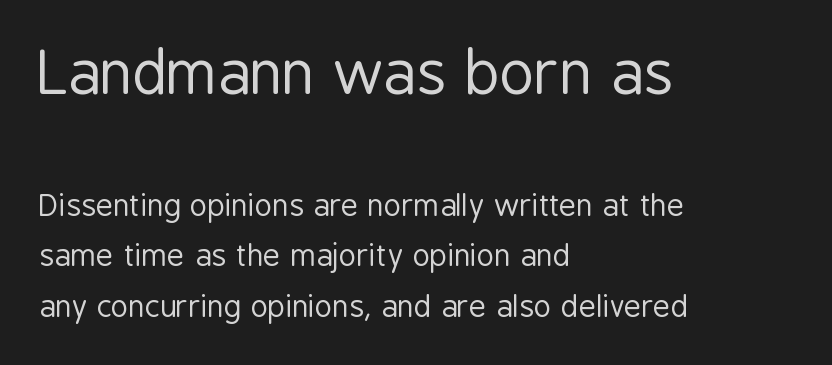
Which chunk is bigger? The first one — the top block dwarfs the bottom. This sample has the flowing, uneven cadence of proportional lettering. What stands out about the letter spacing? Nothing — it is the standard amount. The rendering shows plain stroke endings on the letterforms — a sans-serif design.
